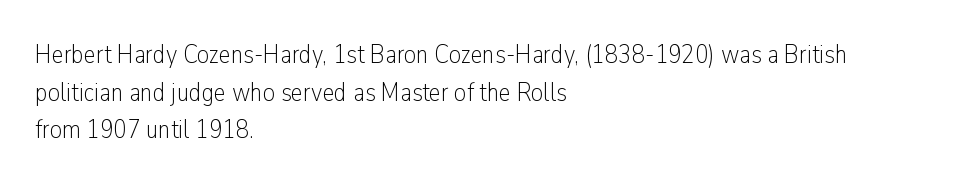
The image shows 27 px text type, upright; set left-aligned, normal line spacing (1.39x), normal letter spacing, not underlined.
